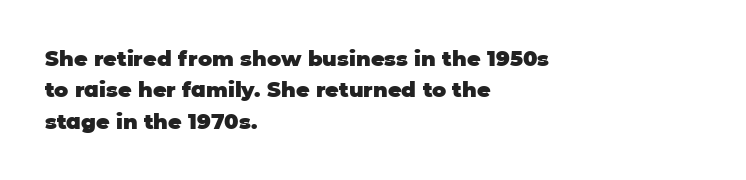
The image shows 21 px bold type, upright; set left-aligned, normal line spacing (1.5x), normal letter spacing, not underlined.
